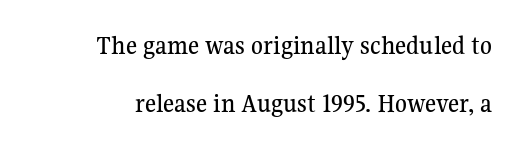
The image shows 27 px text type, upright; set loose line spacing (2.15x), normal letter spacing, not underlined.
